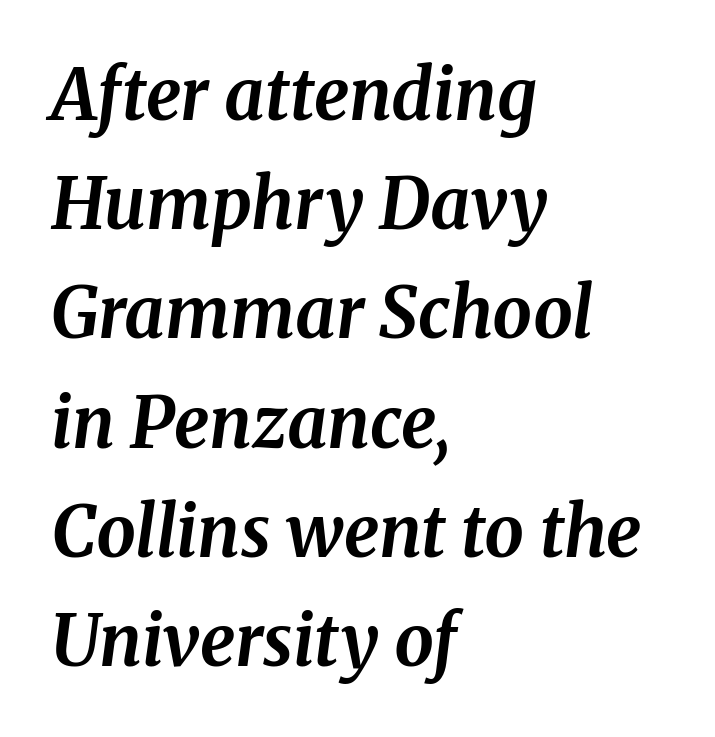
Are there feet on the stems? There are — it's a serif. A clean baseline with only descenders dipping below it. Varying glyph widths throughout — classic text-font behaviour. Every row of glyphs begins at an identical x-position on the left. The rendering applies a slant to the glyphs. The leading is moderate, giving the passage an even texture.
